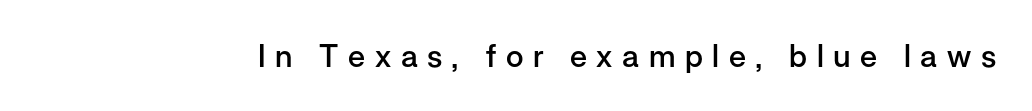
The image shows 31 px semibold sans-serif type, upright; set unusually wide letter spacing (+0.31 em), not underlined; low stroke contrast and a medium x-height.
